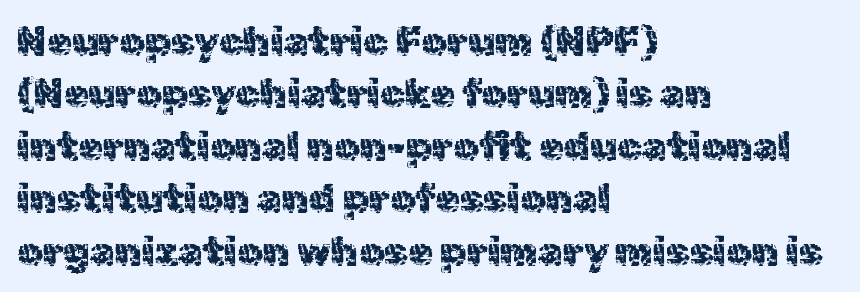
Q: Is the text italic (slanted)? A: No, it is upright.
Q: Is the typeface a serif or a sans-serif typeface? A: Sans-serif.
Q: Is the text underlined? A: No.
Q: How is the paragraph aligned? A: Left-aligned.
Q: Is the spacing between letters normal or unusually wide? A: Normal.
Q: Is the spacing between lines tight, normal or loose? A: Normal.
Q: Width (condensed, normal, or wide)? A: Normal.
Q: x-height? A: Medium.
Q: Monospaced? A: No.
